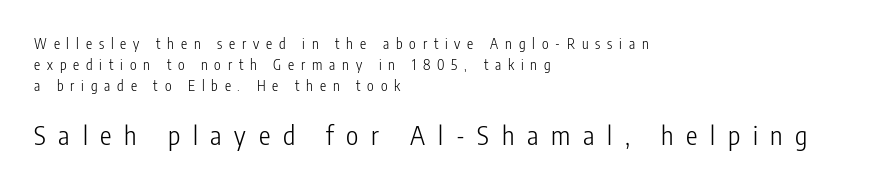
{"italic": "no", "bold": "no", "underline": "no", "align": "left", "line_spacing": "normal", "line_spacing_ratio": 1.5, "letter_spacing": "wide", "letter_spacing_em": 0.49, "larger_block": "second", "size_ratio": 1.86, "glyph_px": 26}
